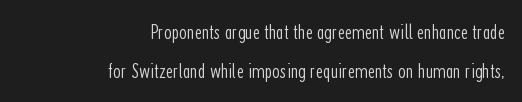
Q: Is the text bold? A: No.
Q: Is the text italic (slanted)? A: No, it is upright.
Q: Is the text underlined? A: No.
Q: How is the paragraph aligned? A: Right-aligned.
Q: Is the spacing between letters normal or unusually wide? A: Normal.
